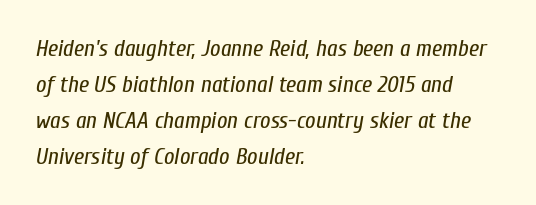
Is the block centered? No — it sits flush against the left margin. Compared with ordinary roman type, these characters are visibly tilted. Characters follow at the spacing the type designer built in. The block of text has a typical density, with ordinary space between rows. Words float on clear page, feet unadorned. Counters stay open thanks to moderate or lighter strokes.
